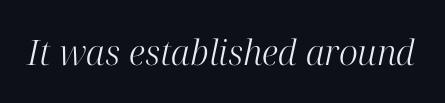
Compared with typical body copy, the letter spacing here is the same. Rendered with sloped, italic letterforms. Think of a printed novel: that variable character pitch is what you see here. Underlining? Definitely not there.
